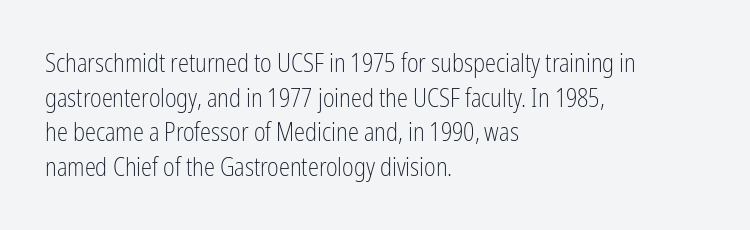
The image shows 25 px text type, upright; set left-aligned, normal line spacing (1.39x), normal letter spacing, not underlined.
